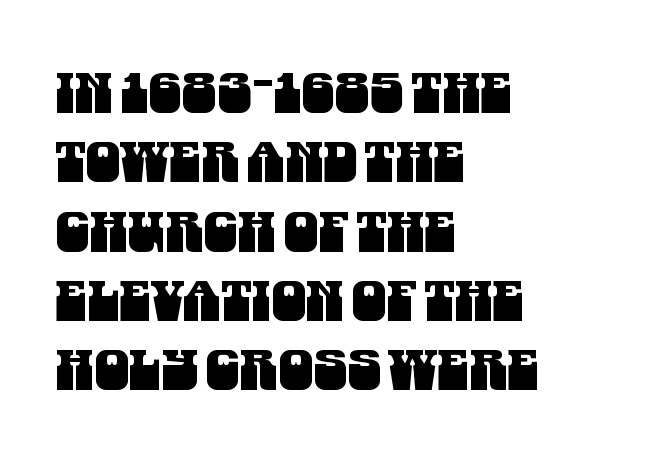
{"serif": "no", "width": "condensed", "stroke_contrast": "medium", "x_height": "large", "monospaced": "no", "underline": "no", "align": "left", "line_spacing": "normal", "line_spacing_ratio": 1.26, "letter_spacing": "normal", "letter_spacing_em": 0.0, "glyph_px": 55}
